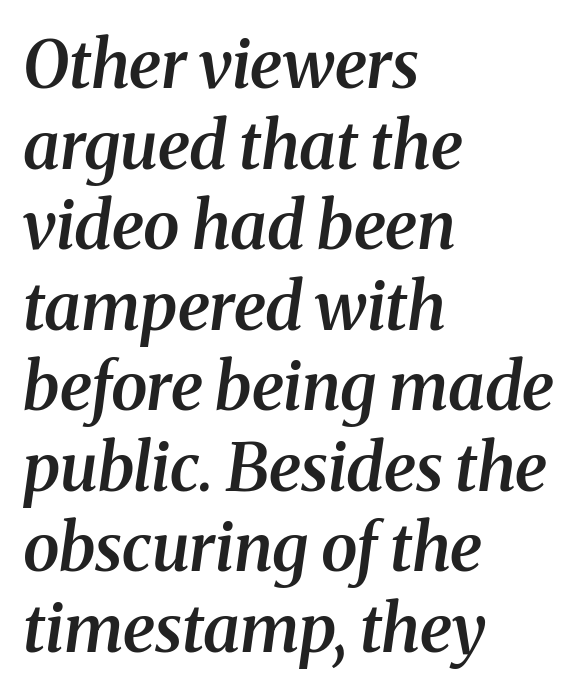
The image shows 66 px semibold serif type, italic (leaning right); set left-aligned, line spacing 1.22x, normal letter spacing, not underlined; medium stroke contrast and a medium x-height.
